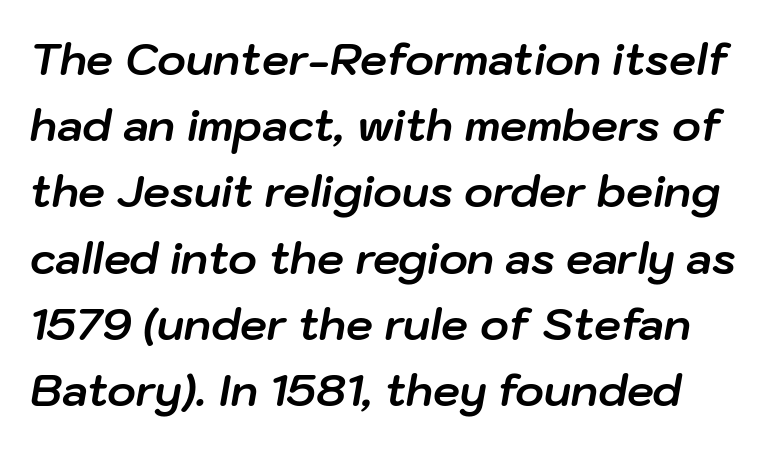
Q: Is the text bold? A: Yes.
Q: Is the text italic (slanted)? A: Yes, it leans right by about 10 degrees.
Q: Is the text underlined? A: No.
Q: Is the spacing between letters normal or unusually wide? A: Normal.
Q: Is the spacing between lines tight, normal or loose? A: Normal.
Q: Width (condensed, normal, or wide)? A: Normal.
Q: Stroke contrast? A: Low.
Q: x-height? A: Medium.
Q: Monospaced? A: No.
